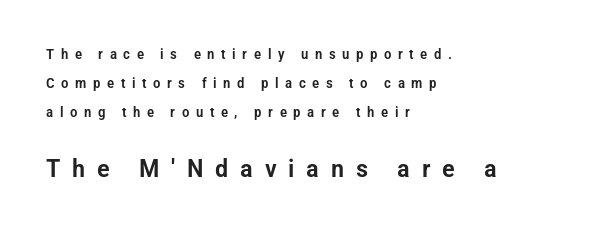
{"italic": "no", "underline": "no", "align": "left", "line_spacing": "loose", "line_spacing_ratio": 2.07, "letter_spacing": "wide", "letter_spacing_em": 0.47, "larger_block": "second", "size_ratio": 1.79, "glyph_px": 25}
